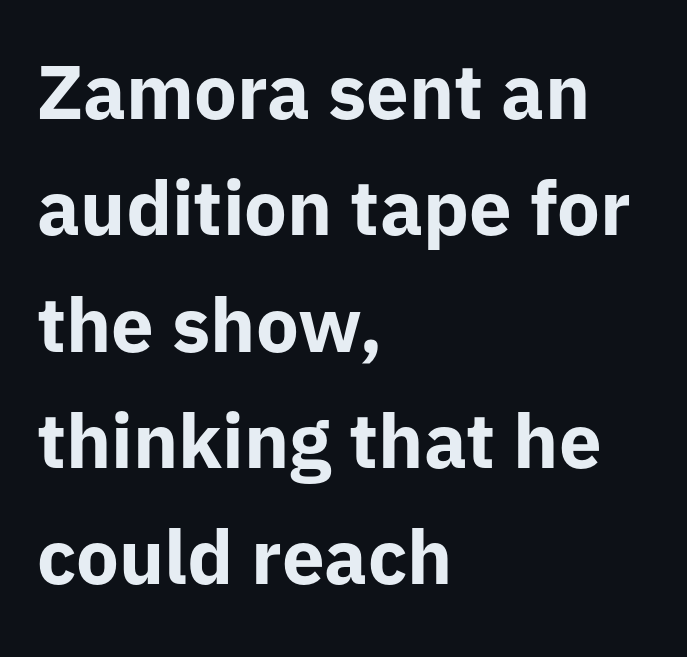
Q: Is the text bold? A: Yes.
Q: Is the text italic (slanted)? A: No, it is upright.
Q: Is the typeface a serif or a sans-serif typeface? A: Sans-serif.
Q: Is the text underlined? A: No.
Q: How is the paragraph aligned? A: Left-aligned.
Q: Is the spacing between letters normal or unusually wide? A: Normal.
Q: Is the spacing between lines tight, normal or loose? A: Normal.
Q: Width (condensed, normal, or wide)? A: Normal.
Q: Stroke contrast? A: Low.
Q: x-height? A: Medium.
Q: Monospaced? A: No.
